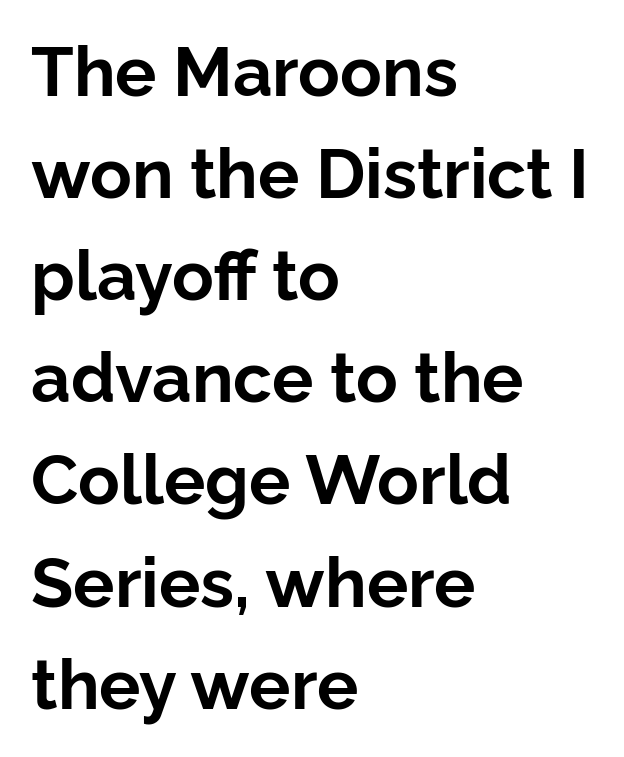
Layout note: lines flush left. The tracking reads as untouched default to a designer's eye. Quick note: underline off. The lines sit at an ordinary, default distance from one another.
